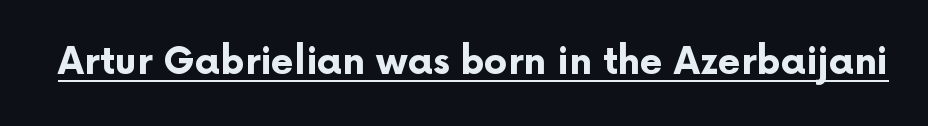
Between one letter and the next there's only the usual sliver of space. Proportional: the letters do not fall into vertical columns. This rendering employs a face without finishing strokes, i.e., a sans-serif. Decoration check: the copy is underlined. Caption: bold face, heavy strokes. Do the letters lean? They stand straight.
